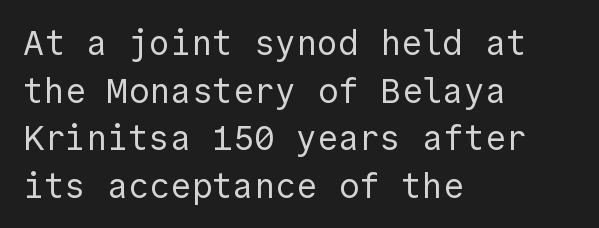
Standard letterfit; no display-style spreading of the glyphs. The letters stand upright; this is a roman face. Serif or sans? Sans — the stroke terminals are bare. Each stroke keeps to a modest, everyday thickness or less. One glance says typical: line gaps are just what's usual. Unmarked baselines from the first word to the last.
